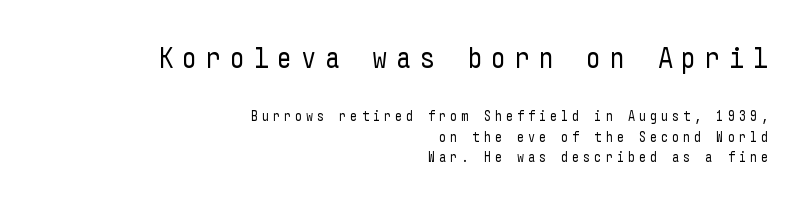
{"serif": "no", "italic": "no", "bold": "no", "weight": "regular", "width": "condensed", "stroke_contrast": "low", "x_height": "medium", "underline": "no", "align": "right", "line_spacing": "normal", "line_spacing_ratio": 1.47, "letter_spacing": "wide", "letter_spacing_em": 0.28, "larger_block": "first", "size_ratio": 2.14, "glyph_px": 30}
